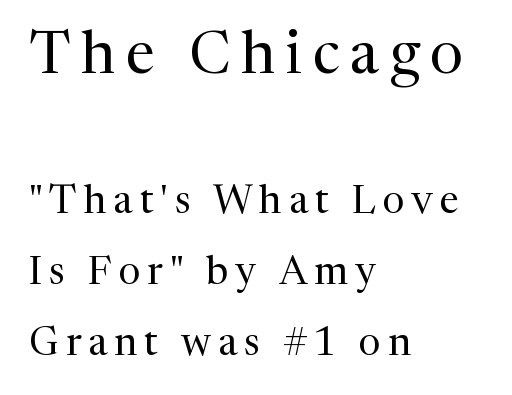
{"serif": "yes", "italic": "no", "bold": "no", "weight": "regular", "width": "normal", "stroke_contrast": "medium", "x_height": "medium", "monospaced": "no", "underline": "no", "align": "left", "line_spacing_ratio": 1.82, "larger_block": "first", "size_ratio": 1.51, "glyph_px": 59}
